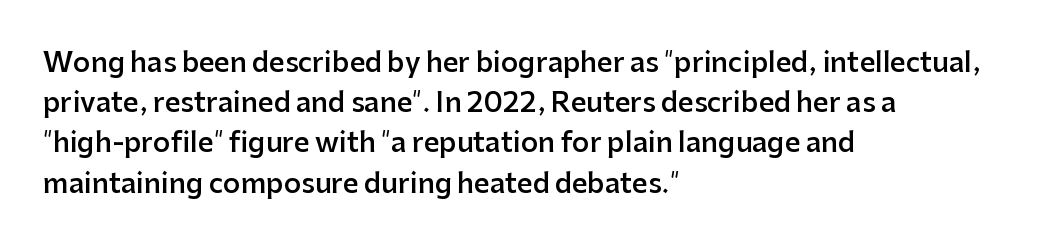
The image shows 27 px text type, upright; set left-aligned, normal line spacing (1.49x), normal letter spacing, not underlined.
